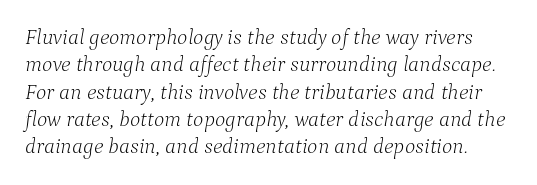
The image shows 22 px text type, italic (leaning right); set line spacing 1.24x, normal letter spacing, not underlined.
